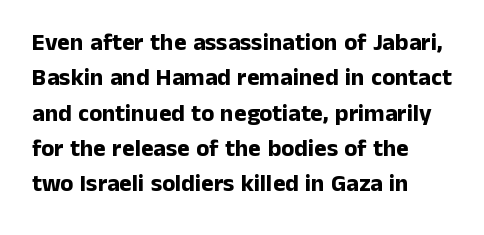
The baseline area is clear. Rendered with straight, roman letterforms. The face used here has the dense, thick strokes of a bold. One-word summary of the alignment: left.
